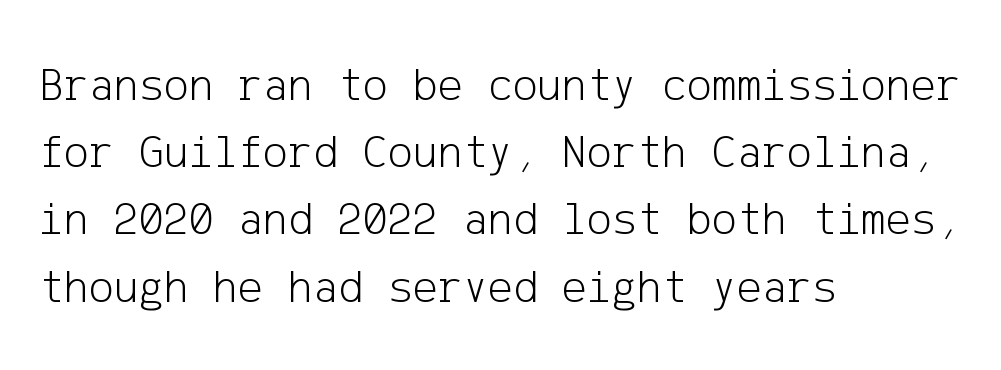
The image shows 47 px light sans-serif type, upright; set left-aligned, normal line spacing (1.43x), normal letter spacing, not underlined; low stroke contrast and a medium x-height.
